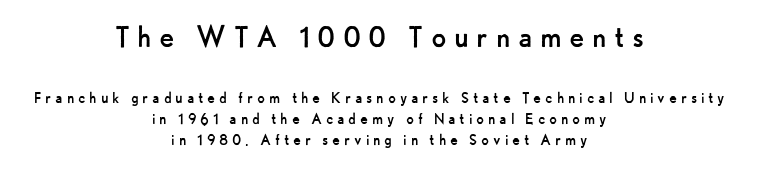
{"serif": "no", "italic": "no", "bold": "no", "weight": "regular", "width": "normal", "stroke_contrast": "low", "x_height": "small", "monospaced": "no", "underline": "no", "align": "center", "line_spacing_ratio": 1.17, "letter_spacing": "wide", "letter_spacing_em": 0.21, "larger_block": "first", "size_ratio": 1.94, "glyph_px": 35}
